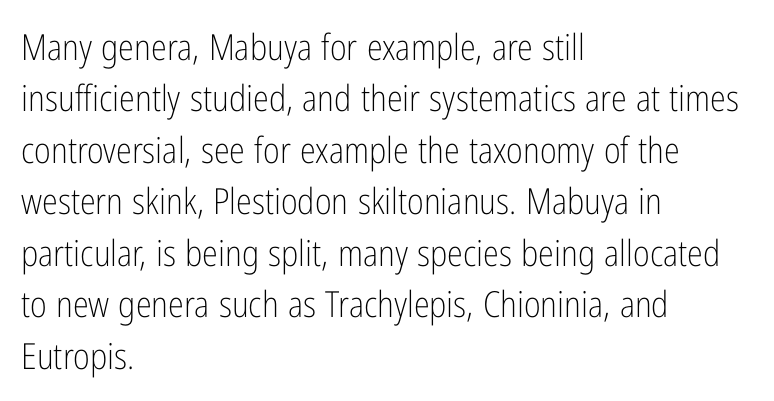
The image shows 36 px light, condensed sans-serif type, upright; set left-aligned, normal line spacing (1.43x), normal letter spacing, not underlined; low stroke contrast and a medium x-height.
